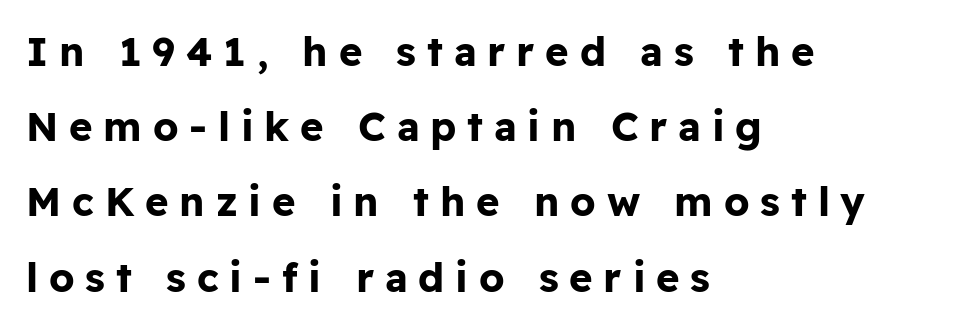
{"serif": "no", "italic": "no", "bold": "yes", "weight": "bold", "width": "normal", "stroke_contrast": "low", "x_height": "medium", "monospaced": "no", "underline": "no", "align": "left", "line_spacing_ratio": 1.88, "letter_spacing": "wide", "letter_spacing_em": 0.27, "glyph_px": 40}
